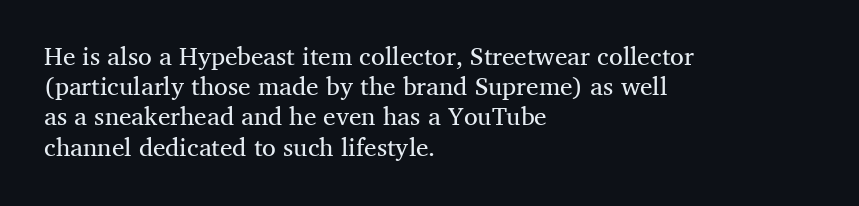
The image shows 25 px text type, upright; set left-aligned, line spacing 1.21x, normal letter spacing, not underlined.
